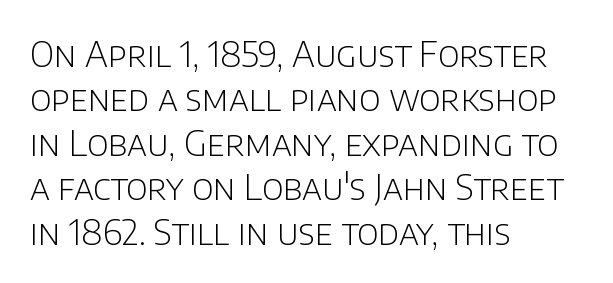
The image shows 35 px light sans-serif type, upright; set left-aligned, normal line spacing (1.27x), normal letter spacing, not underlined; low stroke contrast and a large x-height.
